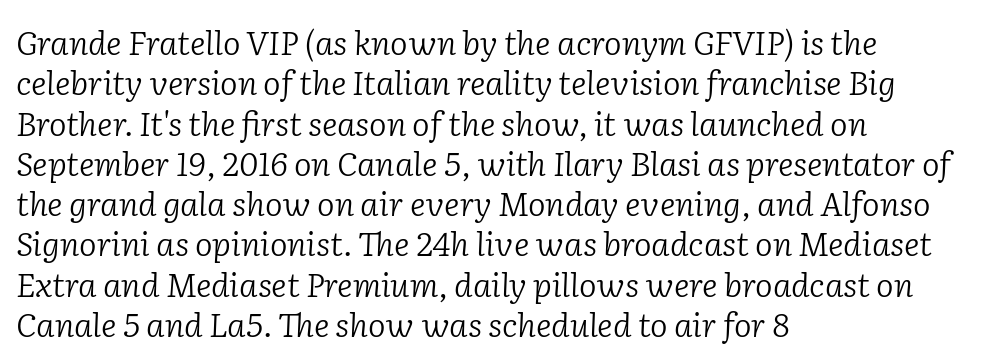
Q: Is the text bold? A: No.
Q: Is the text italic (slanted)? A: Yes, it leans right by about 2 degrees.
Q: Is the typeface a serif or a sans-serif typeface? A: Serif.
Q: Is the text underlined? A: No.
Q: How is the paragraph aligned? A: Left-aligned.
Q: Is the spacing between letters normal or unusually wide? A: Normal.
Q: Width (condensed, normal, or wide)? A: Normal.
Q: Stroke contrast? A: Low.
Q: x-height? A: Medium.
Q: Monospaced? A: No.
